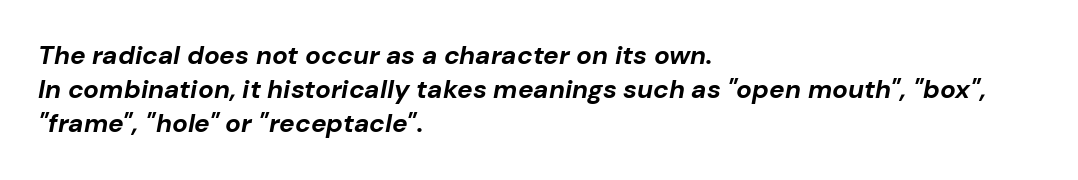
Posture: slanted. Layout note: lines flush left. Look at the stroke-to-counter ratio: heavy, a bold. Letter spacing: default. Regarding leading, the lines here are spaced in the standard way.
